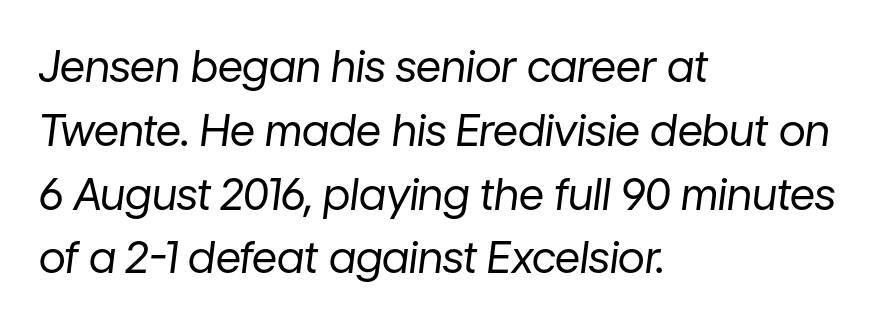
One glance says typical: line gaps are just what's usual. Every character sits at an angle, as italics do. Which margin do the lines hug? The left one — the right edge is uneven. Check the space under the baseline: it is left empty. Short note: letters normally spaced.
